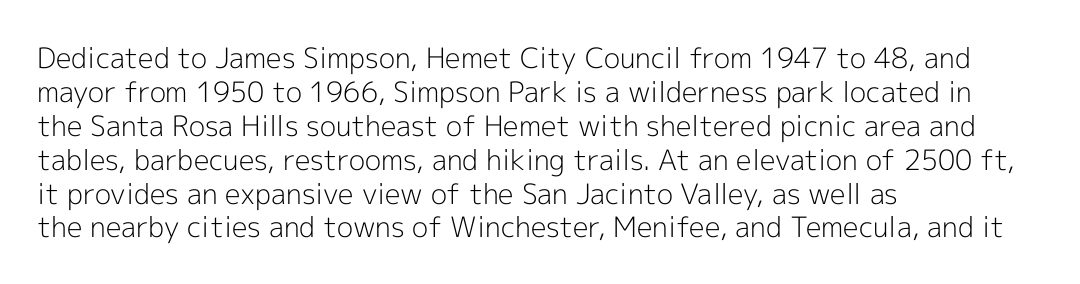
Q: Is the text bold? A: No.
Q: Is the text italic (slanted)? A: No, it is upright.
Q: Is the typeface a serif or a sans-serif typeface? A: Sans-serif.
Q: Is the text underlined? A: No.
Q: How is the paragraph aligned? A: Left-aligned.
Q: Is the spacing between letters normal or unusually wide? A: Normal.
Q: Width (condensed, normal, or wide)? A: Normal.
Q: x-height? A: Medium.
Q: Monospaced? A: No.
